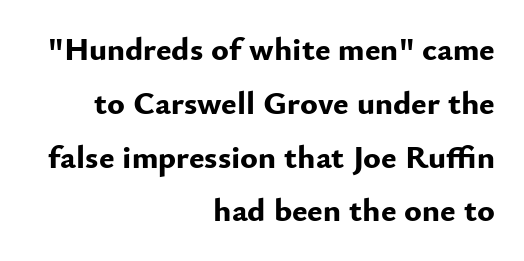
Any mark beneath the type? The region is blank. A typesetter would mark this as roman, not italic. The font is running at its bold setting. The letters carry no serifs — their stems end cleanly without finishing strokes. The face used here is rendered with its standard letterfit. The compositor pushed each line to the right boundary.
